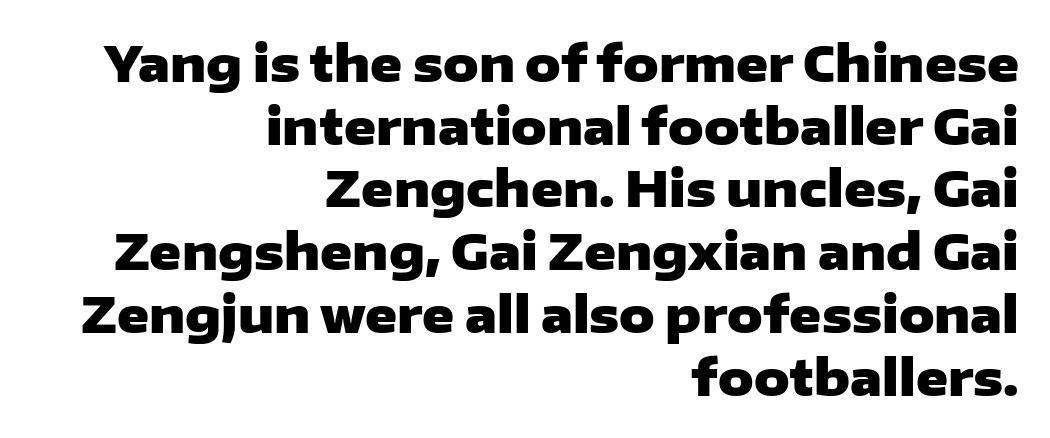
The image shows 49 px heavy, wide sans-serif type, upright; set right-aligned, normal line spacing (1.28x), normal letter spacing, not underlined; low stroke contrast and a medium x-height.
